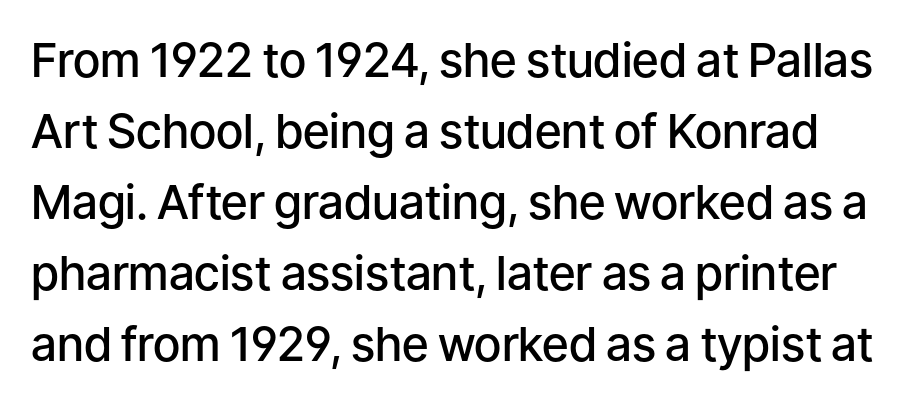
Q: Is the text bold? A: Semi-bold.
Q: Is the text italic (slanted)? A: No, it is upright.
Q: Is the typeface a serif or a sans-serif typeface? A: Sans-serif.
Q: Is the text underlined? A: No.
Q: Is the spacing between letters normal or unusually wide? A: Normal.
Q: Is the spacing between lines tight, normal or loose? A: Normal.
Q: Width (condensed, normal, or wide)? A: Normal.
Q: Stroke contrast? A: Low.
Q: x-height? A: Medium.
Q: Monospaced? A: No.
